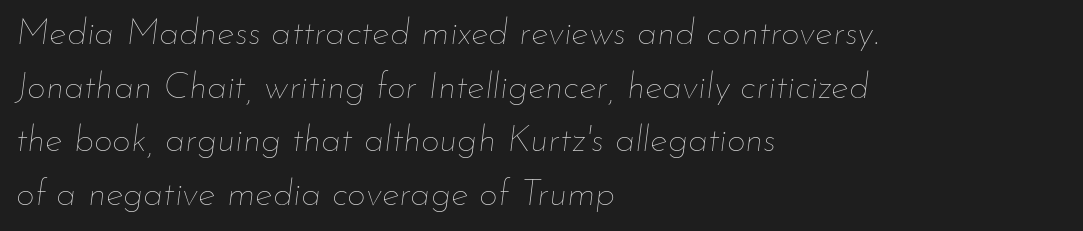
Q: Is the text bold? A: No.
Q: Is the text italic (slanted)? A: Yes, it leans right by about 7 degrees.
Q: Is the text underlined? A: No.
Q: How is the paragraph aligned? A: Left-aligned.
Q: Is the spacing between letters normal or unusually wide? A: Normal.
Q: Is the spacing between lines tight, normal or loose? A: Normal.
Q: Width (condensed, normal, or wide)? A: Normal.
Q: Stroke contrast? A: Low.
Q: x-height? A: Small.
Q: Monospaced? A: No.
